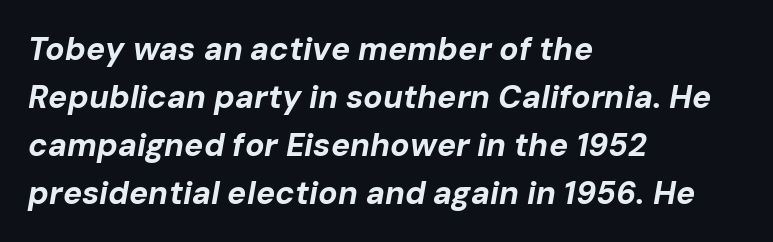
The image shows 32 px bold type, italic (leaning right); set left-aligned, normal line spacing (1.5x), normal letter spacing, not underlined; low stroke contrast and a medium x-height.
